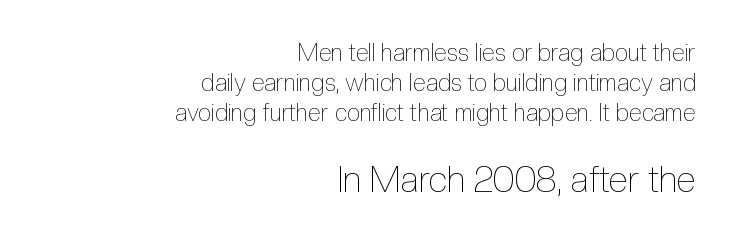
The second block has been scaled up relative to the first. The type is set solid horizontally, with unmodified tracking. The lines sit at an ordinary, default distance from one another. You could not count columns in this text — the font is proportionally spaced.
